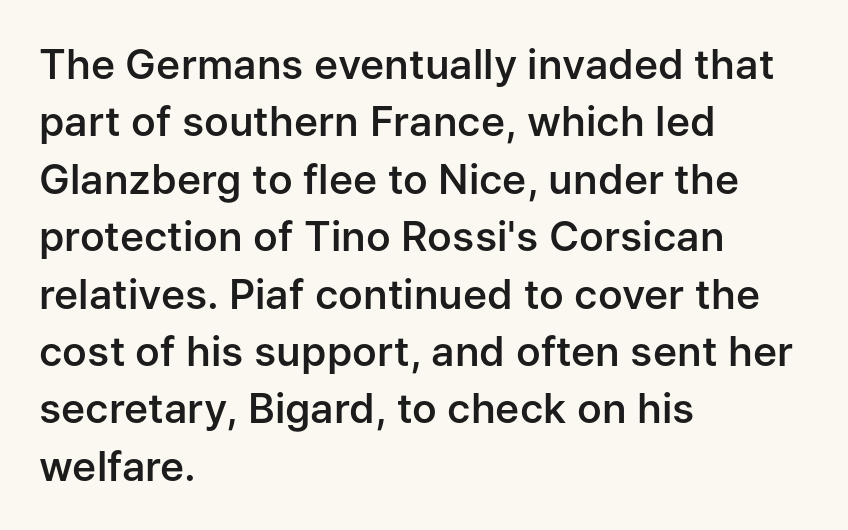
Q: Is the text bold? A: Semi-bold.
Q: Is the text italic (slanted)? A: No, it is upright.
Q: Is the typeface a serif or a sans-serif typeface? A: Sans-serif.
Q: Is the text underlined? A: No.
Q: How is the paragraph aligned? A: Left-aligned.
Q: Is the spacing between letters normal or unusually wide? A: Normal.
Q: Is the spacing between lines tight, normal or loose? A: Normal.
Q: Width (condensed, normal, or wide)? A: Normal.
Q: Stroke contrast? A: Low.
Q: x-height? A: Medium.
Q: Monospaced? A: No.
